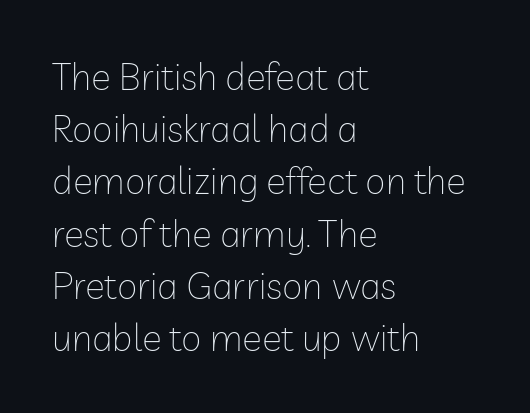
{"serif": "no", "italic": "no", "bold": "no", "weight": "thin", "width": "normal", "stroke_contrast": "low", "x_height": "medium", "monospaced": "no", "underline": "no", "align": "left", "line_spacing": "normal", "line_spacing_ratio": 1.41, "letter_spacing": "normal", "letter_spacing_em": 0.0, "glyph_px": 37}
